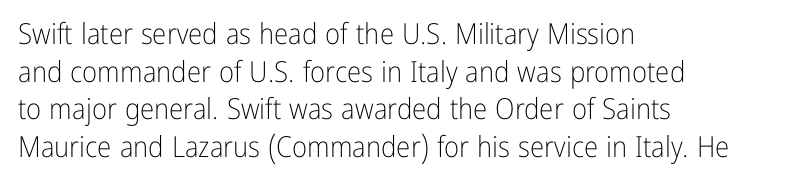
{"serif": "no", "italic": "no", "bold": "no", "weight": "light", "width": "condensed", "stroke_contrast": "low", "x_height": "medium", "monospaced": "no", "underline": "no", "align": "left", "line_spacing": "normal", "line_spacing_ratio": 1.3, "letter_spacing": "normal", "letter_spacing_em": 0.0, "glyph_px": 29}
